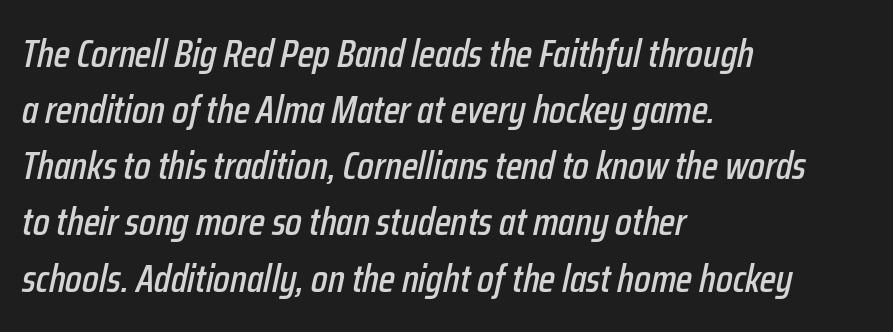
The image shows 39 px condensed type, italic (leaning right); set left-aligned, normal line spacing (1.44x), normal letter spacing, not underlined; low stroke contrast and a medium x-height.
